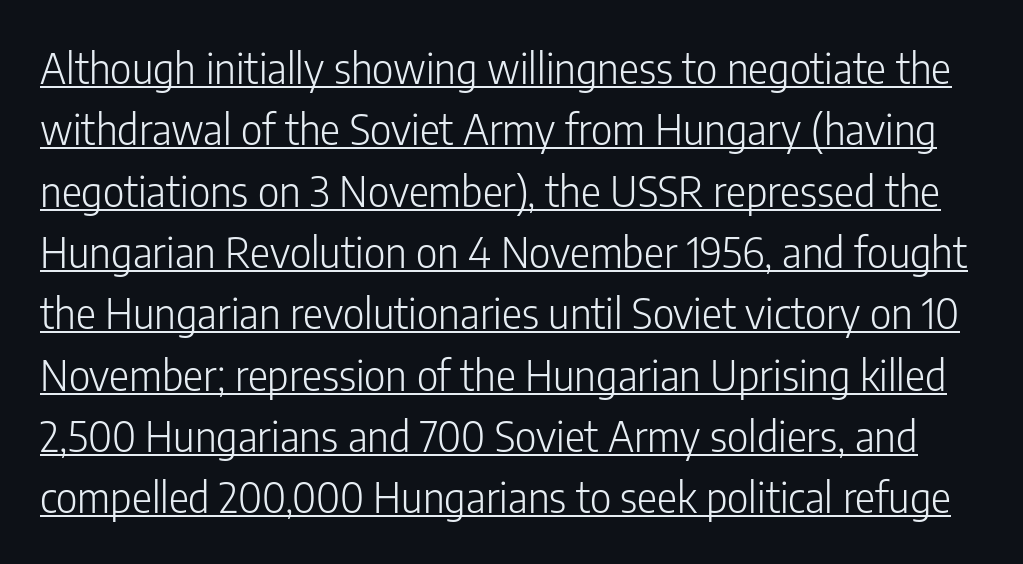
{"serif": "no", "italic": "no", "bold": "no", "weight": "light", "width": "condensed", "stroke_contrast": "low", "x_height": "medium", "monospaced": "no", "underline": "yes", "line_spacing": "normal", "line_spacing_ratio": 1.46, "letter_spacing": "normal", "letter_spacing_em": 0.0, "glyph_px": 42}
